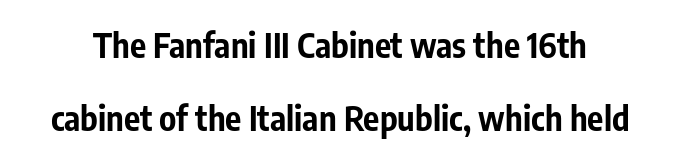
The image shows 34 px bold, condensed sans-serif type, upright; set loose line spacing (2.16x), normal letter spacing, not underlined; low stroke contrast and a medium x-height.
